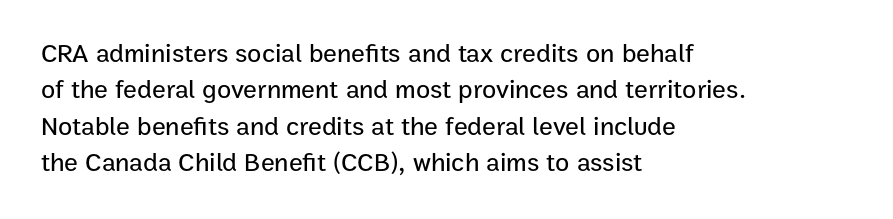
{"italic": "no", "underline": "no", "align": "left", "line_spacing": "normal", "line_spacing_ratio": 1.4, "letter_spacing": "normal", "letter_spacing_em": 0.0, "glyph_px": 26}
